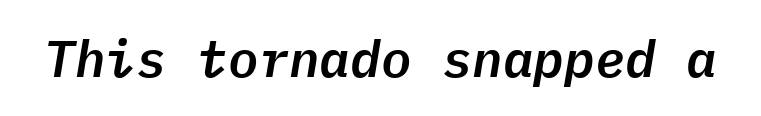
{"italic": "yes", "lean": "right", "slant_degrees": 9, "width": "normal", "stroke_contrast": "low", "x_height": "medium", "monospaced": "yes", "underline": "no", "letter_spacing": "normal", "letter_spacing_em": 0.0, "glyph_px": 51}
